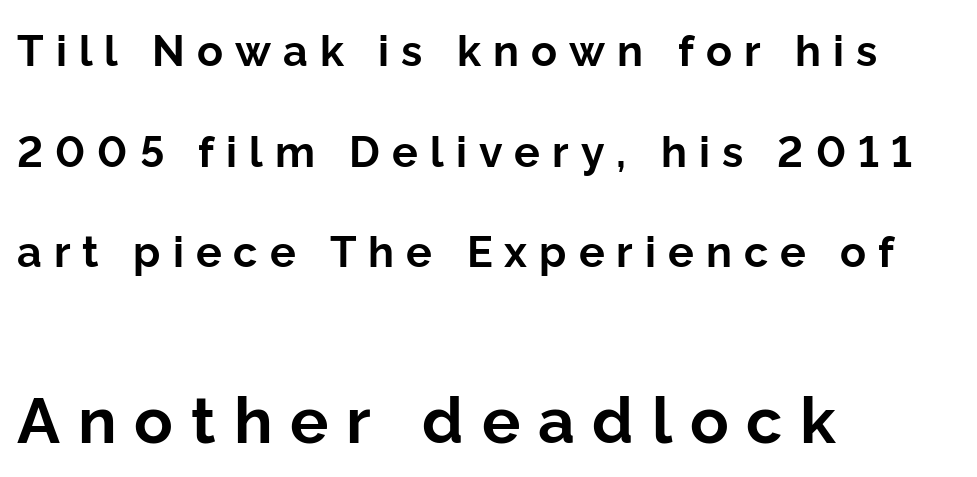
You get the small type first, then a jump to larger type. As a designer I'd log this as weight 700, bold. Nope, no serifs anywhere on these letters. Posture: vertical. The passage shown is typed in a proportional face where columns would drift. Visually the block forms a straight wall on the left and a jagged coastline on the right.
